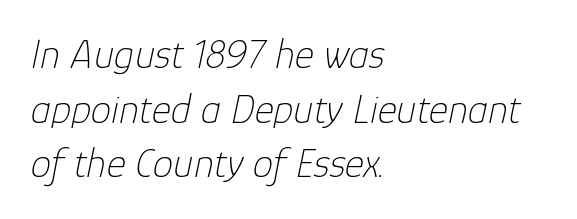
It's the slanting kind of type. The text block is weighted toward the left margin, trailing off unevenly rightward. Students, note that the glyphs here touch the page at normal intervals. Is this a fixed-width face? No — the glyphs have proportional, varying widths. How would I describe the line gaps? Plain and ordinary.
